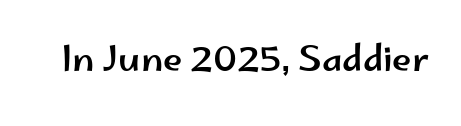
The image shows 35 px wide sans-serif type, upright; set normal letter spacing, not underlined; low stroke contrast and a small x-height.
